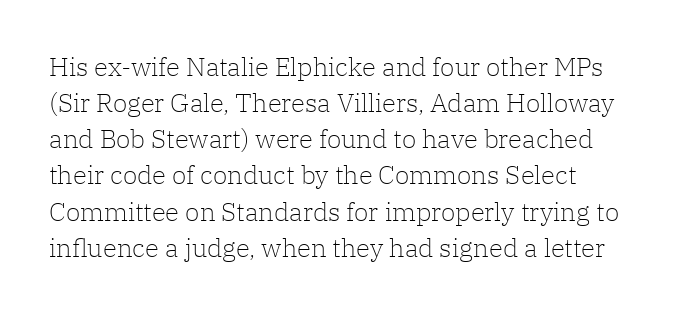
Q: Is the text bold? A: No.
Q: Is the text italic (slanted)? A: No, it is upright.
Q: Is the text underlined? A: No.
Q: How is the paragraph aligned? A: Left-aligned.
Q: Is the spacing between letters normal or unusually wide? A: Normal.
Q: Is the spacing between lines tight, normal or loose? A: Normal.
